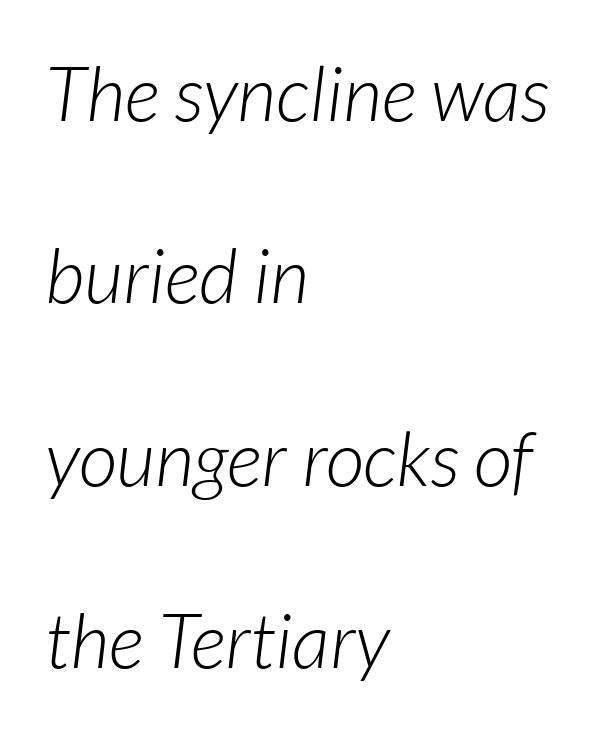
The image shows 76 px light type, italic (leaning right); set left-aligned, loose line spacing (2.4x), normal letter spacing, not underlined; low stroke contrast and a medium x-height.
